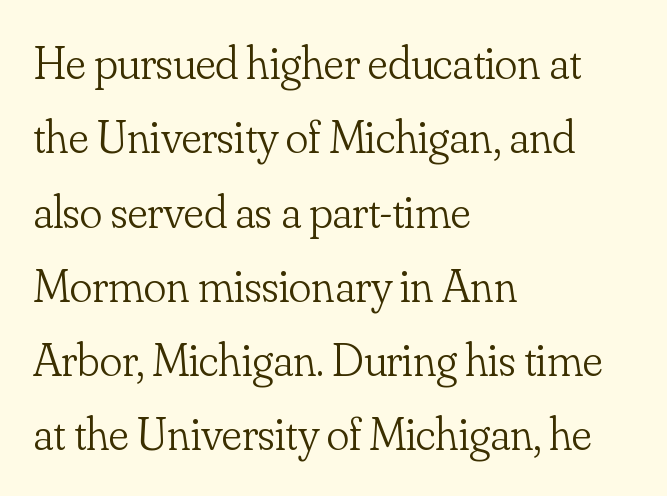
This sample keeps an unexceptional amount of space between lines. These lines were composed using upright roman letters. Old-style or modern, the face here clearly has serifs. The rag falls on the right side of this text block.
